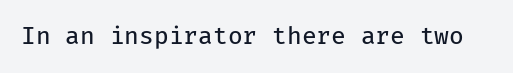
Only glyphs here, with clear space below each row. Notice how the stems are strictly vertical — no italics here. Between one letter and the next there's only the usual sliver of space. Is this a heavy cut? Hardly; it is regular or lighter.
